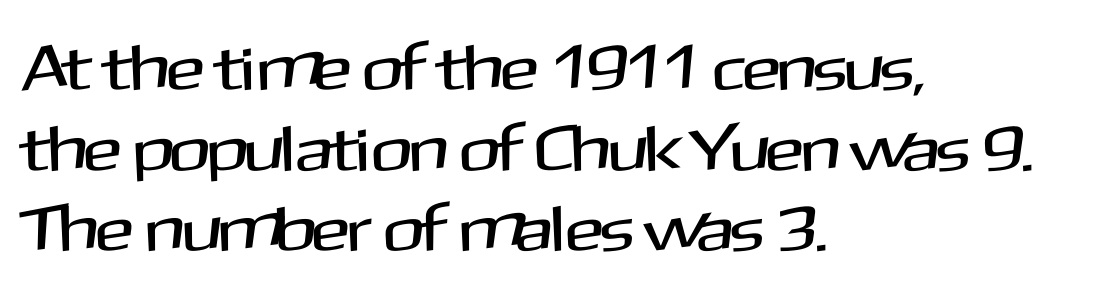
{"serif": "no", "italic": "no", "width": "normal", "stroke_contrast": "medium", "x_height": "medium", "monospaced": "no", "underline": "no", "align": "left", "line_spacing": "normal", "line_spacing_ratio": 1.26, "letter_spacing": "normal", "letter_spacing_em": 0.0, "glyph_px": 64}
